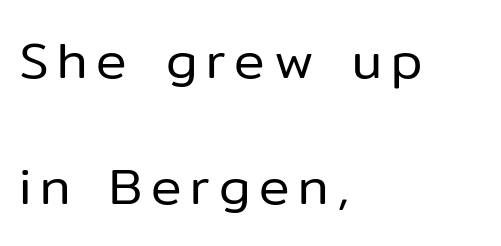
Posture: upright roman. Line spacing here is loose. Character widths vary here, with narrow letters taking less room than wide ones. Nobody drew a line under any word here. Typeset ragged right — the left edge is the straight one.
